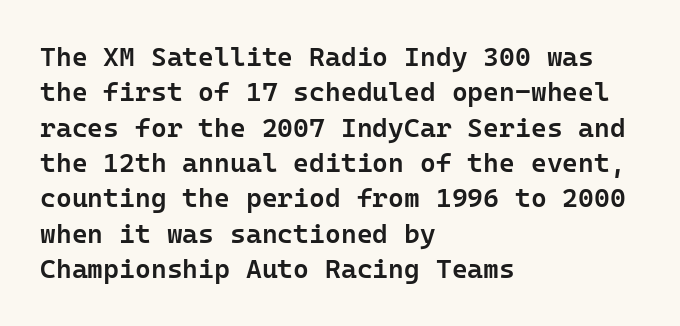
{"italic": "no", "bold": "semi", "underline": "no", "align": "left", "line_spacing": "normal", "line_spacing_ratio": 1.31, "letter_spacing": "normal", "letter_spacing_em": 0.0, "glyph_px": 27}
